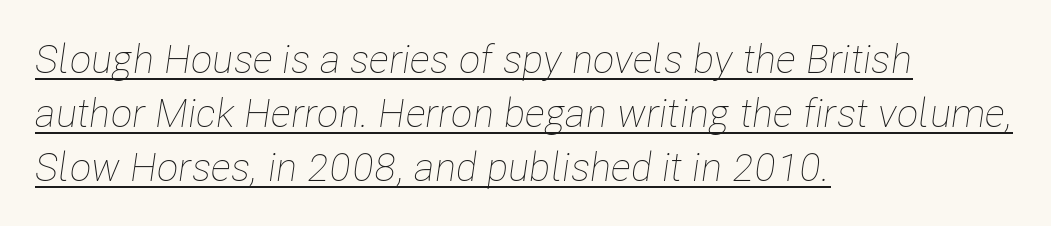
The image shows 40 px thin, condensed type, italic (leaning right); set left-aligned, normal line spacing (1.35x), normal letter spacing, underlined; low stroke contrast and a medium x-height.
